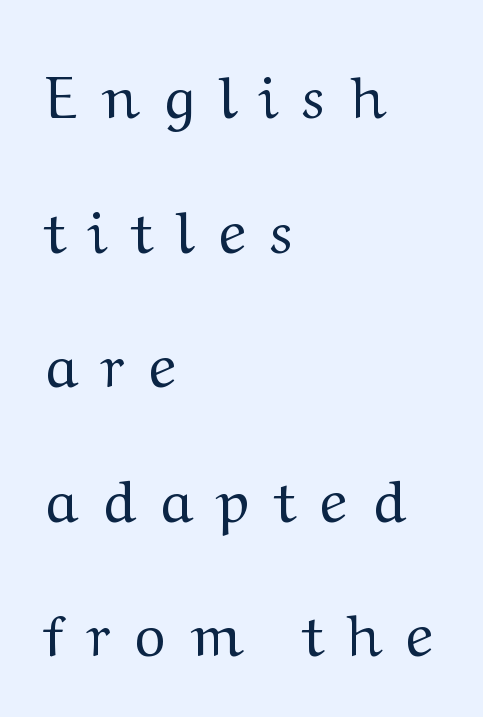
Q: Is the text bold? A: No.
Q: Is the text italic (slanted)? A: No, it is upright.
Q: Is the typeface a serif or a sans-serif typeface? A: Serif.
Q: Is the text underlined? A: No.
Q: How is the paragraph aligned? A: Left-aligned.
Q: Is the spacing between letters normal or unusually wide? A: Unusually wide.
Q: Is the spacing between lines tight, normal or loose? A: Loose.
Q: Width (condensed, normal, or wide)? A: Normal.
Q: Stroke contrast? A: Medium.
Q: x-height? A: Medium.
Q: Monospaced? A: No.
